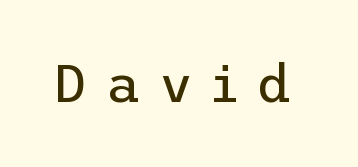
The passage shown has open, widely tracked lettering throughout. Serifs: no, the terminals of the letterforms are clean. Every character sits straight up, as roman type does. Check under the words: just untouched page. The weight tops out at a normal text grade.
